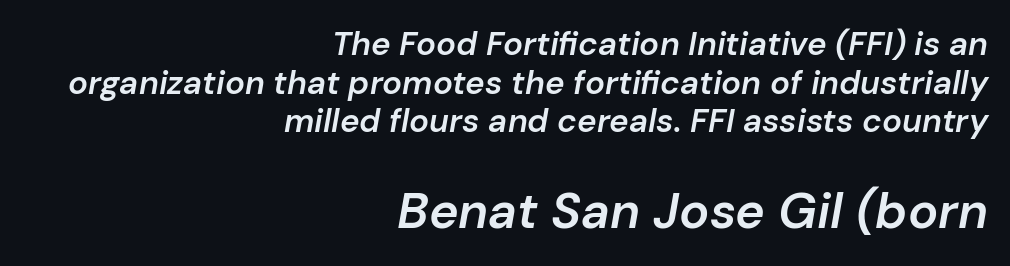
Here the second block reads like a headline and the first like body copy. Set as a demibold, roughly 600 on the weight scale. Clear beneath every line of the passage. Where is the straight margin? On the right. The glyphs look as if they've been sheared to an angle.
